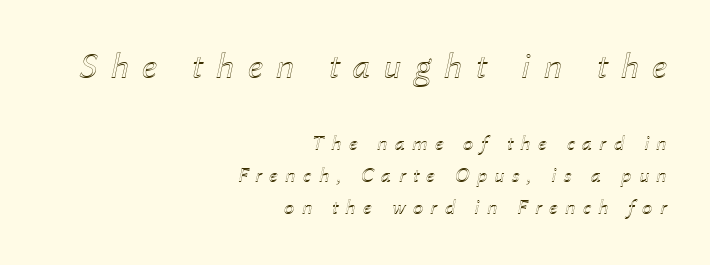
Line ends are locked; line starts wander. Regarding leading, the lines here are spaced in the standard way. This sample has the flowing, uneven cadence of proportional lettering. Look at the glyph heights: the upper group is clearly the bigger setting.
